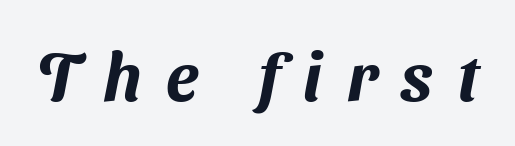
Substantial extra tracking has been applied to these lines. Varying glyph widths throughout — classic text-font behaviour. I'd call this a sans setting — the letters go barefoot. Check the space under the baseline: it is left empty.
